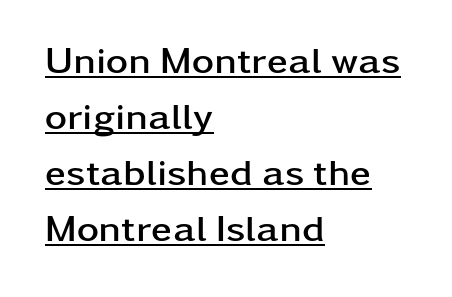
{"serif": "no", "italic": "no", "bold": "yes", "weight": "semibold", "width": "wide", "stroke_contrast": "low", "x_height": "medium", "monospaced": "no", "underline": "yes", "align": "left", "line_spacing": "normal", "line_spacing_ratio": 1.47, "letter_spacing": "normal", "letter_spacing_em": 0.0, "glyph_px": 38}
